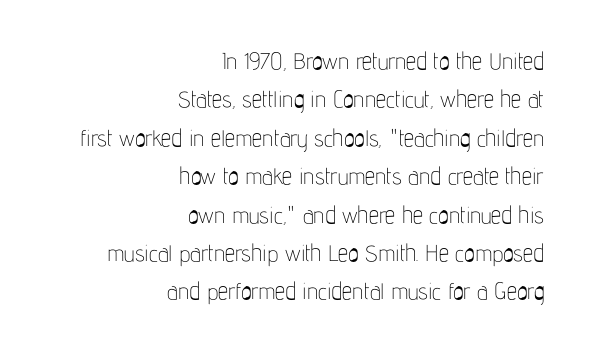
{"italic": "no", "bold": "no", "underline": "no", "align": "right", "line_spacing": "normal", "line_spacing_ratio": 1.67, "letter_spacing": "normal", "letter_spacing_em": 0.0, "glyph_px": 23}
